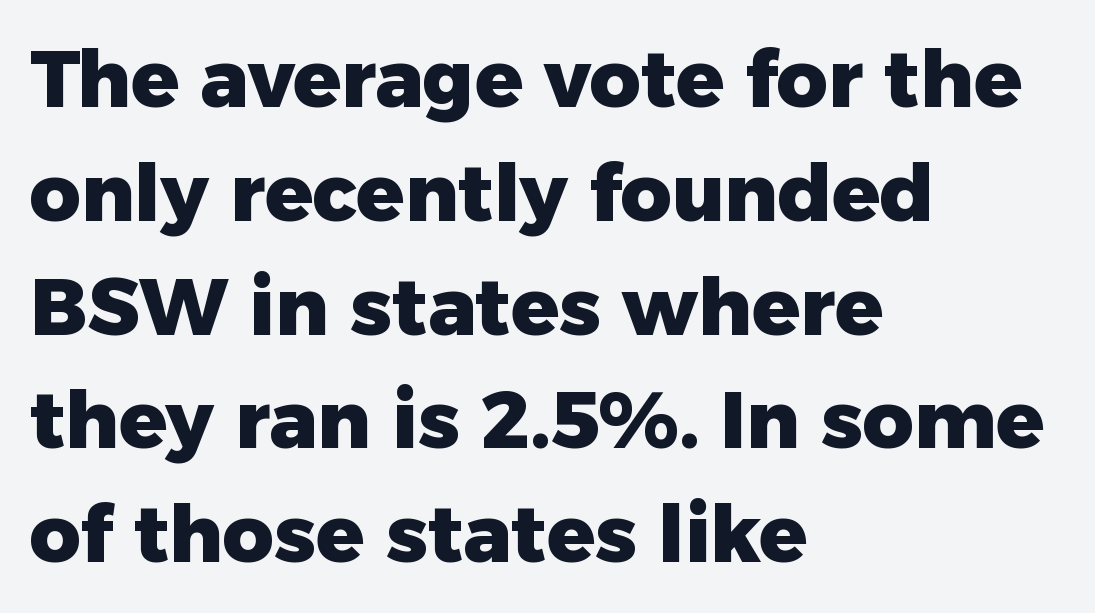
The rendering shows plain stroke endings on the letterforms — a sans-serif design. Layout note: lines flush left. Italic: no, the glyphs are upright roman. Compared with an ordinary text face, these strokes are far heavier — a full bold. Spacing verdict: proportional, widths tailored to each character. You could call the tracking neutral — neither tight nor loose.
